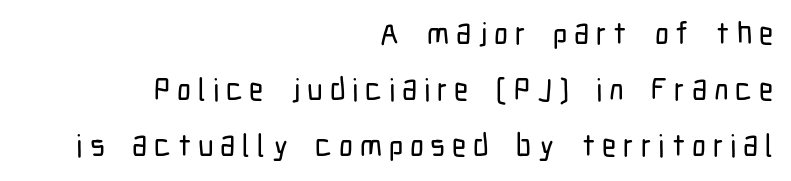
These lines are set flush right with a ragged left edge. Letter spacing: wide. Notice how the stems are strictly vertical — no italics here. The foot of each line stays bare and open. The rendering uses natural spacing where letterforms have individual widths.
